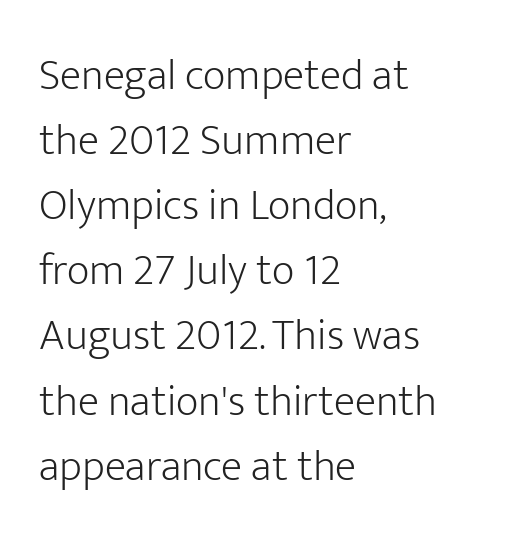
Weight: not bold — regular or lighter. The area under the type is left untouched. Nope, no serifs anywhere on these letters. Students, note that the glyphs here touch the page at normal intervals.
